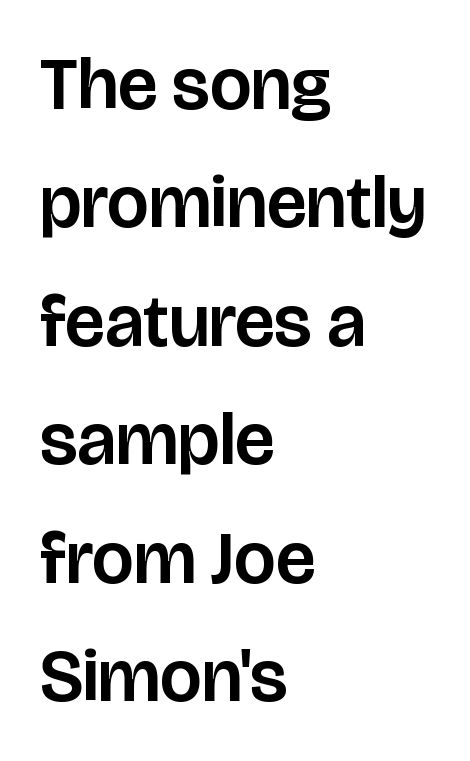
{"serif": "no", "italic": "no", "width": "normal", "stroke_contrast": "low", "x_height": "large", "monospaced": "no", "underline": "no", "align": "left", "line_spacing": "normal", "line_spacing_ratio": 1.6, "letter_spacing": "normal", "letter_spacing_em": 0.0, "glyph_px": 74}
